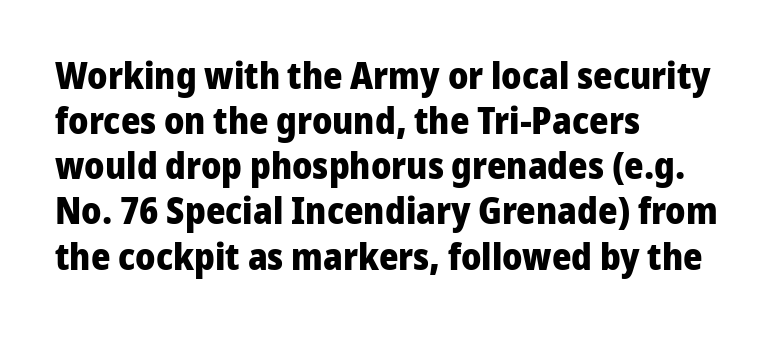
{"serif": "no", "italic": "no", "bold": "yes", "weight": "heavy", "width": "normal", "stroke_contrast": "low", "x_height": "medium", "monospaced": "no", "underline": "no", "align": "left", "line_spacing_ratio": 1.22, "letter_spacing": "normal", "letter_spacing_em": 0.0, "glyph_px": 37}
